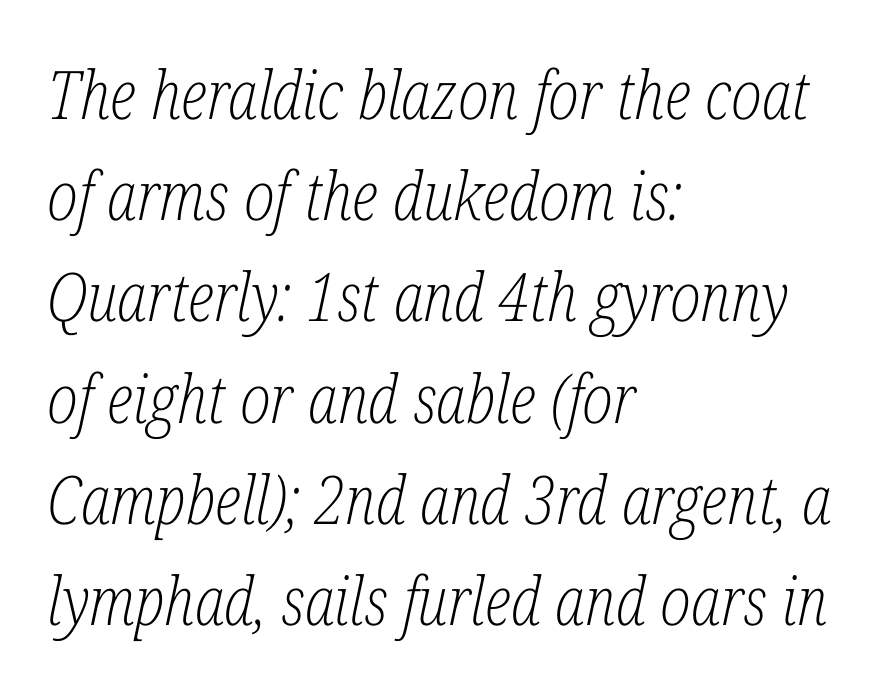
The image shows 67 px light, condensed serif type, italic (leaning right); set left-aligned, normal line spacing (1.51x), normal letter spacing, not underlined; low stroke contrast and a medium x-height.
